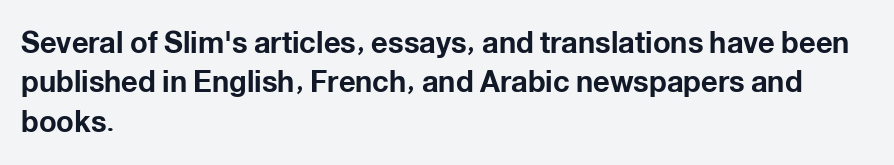
{"serif": "no", "italic": "no", "bold": "yes", "weight": "bold", "width": "normal", "stroke_contrast": "low", "x_height": "medium", "monospaced": "no", "underline": "no", "align": "left", "line_spacing": "normal", "line_spacing_ratio": 1.36, "letter_spacing": "normal", "letter_spacing_em": 0.0, "glyph_px": 29}
